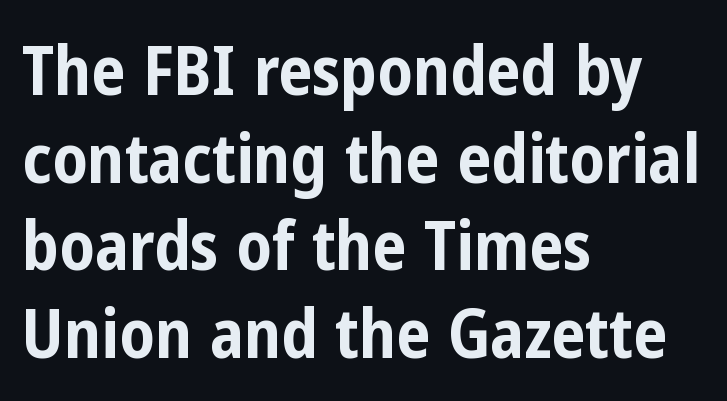
The image shows 68 px bold, condensed sans-serif type, upright; set left-aligned, normal line spacing (1.29x), normal letter spacing, not underlined; low stroke contrast and a medium x-height.
